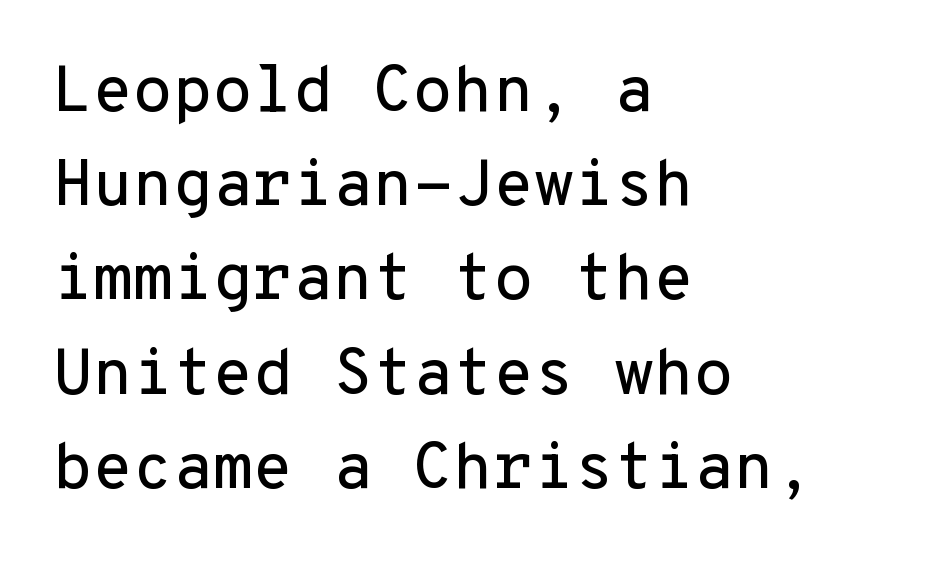
Plain, unruled lines of type. Does the type have serifs? No, each stem ends abruptly. Does the copy run flush right? No — it runs flush left. This sample uses an upright cut, with every glyph sitting square on the baseline. Compared with typical body copy, the letter spacing here is the same. Honestly, the row spacing looks completely unremarkable.
